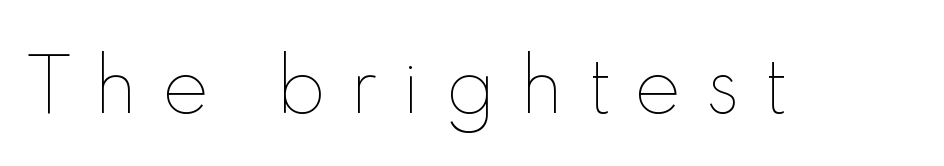
Q: Is the text bold? A: No.
Q: Is the text italic (slanted)? A: No, it is upright.
Q: Is the text underlined? A: No.
Q: Is the spacing between letters normal or unusually wide? A: Unusually wide.
Q: Width (condensed, normal, or wide)? A: Normal.
Q: x-height? A: Small.
Q: Monospaced? A: No.
